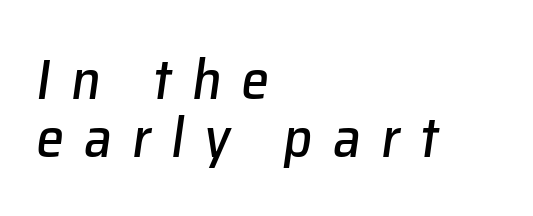
Do the characters align in a grid? No, the font is proportional. Honestly, there is no underline to notice here at all. The gaps between neighbouring characters are conspicuously large. The block of text is dense from top to bottom, with scant space between rows. The whole block is typeset with a tilt. These lines are set flush left with a ragged right edge.
